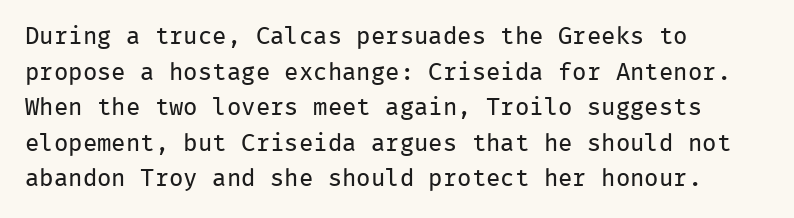
No italicization has been applied; the sample stays upright. Each line starts at the same left margin while the right side varies. Weight: regular or lighter. Compared with typical paragraphs, the rows here are spaced about the same. No extra tracking has been applied to these lines. Any mark beneath the type? The region is blank.
